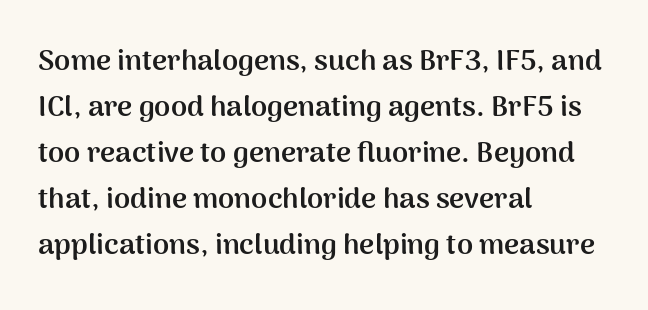
The image shows 29 px semibold sans-serif type, upright; set left-aligned, normal line spacing (1.59x), normal letter spacing, not underlined; medium stroke contrast and a medium x-height.
